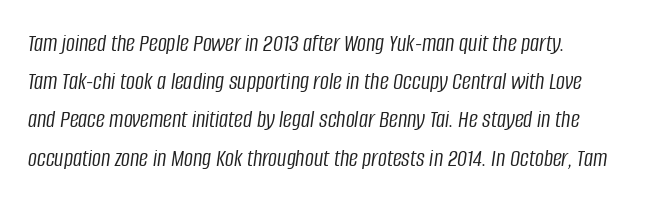
In terms of leading, this rendering sits right in the middle. Is the stroke heavy? The answer is a plain regular-or-lighter. Italic? Definitely — the glyphs are oblique. Caption: standard tracking, unaltered. The rendering anchors every line to the left-hand side.
